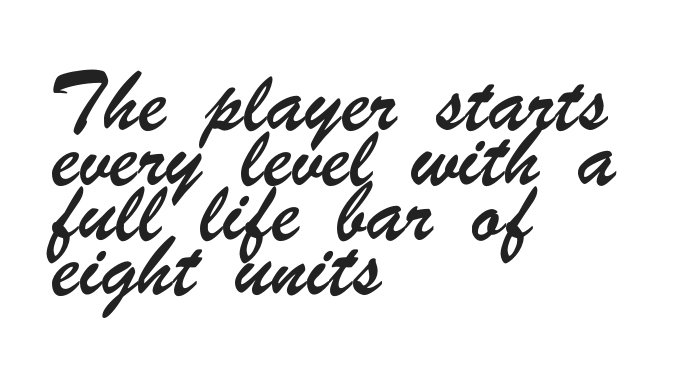
The image shows 38 px condensed sans-serif type; set left-aligned, normal line spacing (1.45x), normal letter spacing, not underlined; low stroke contrast and a small x-height.
